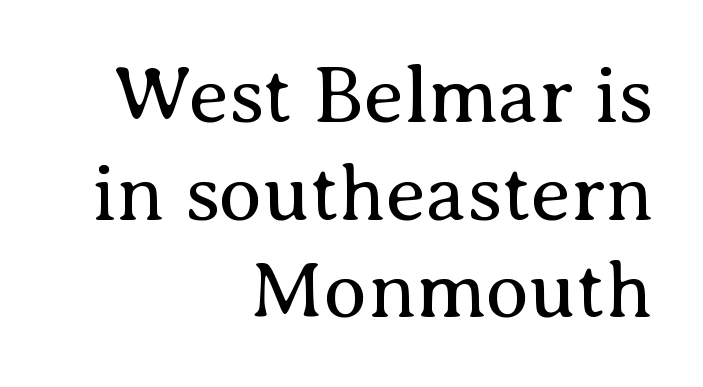
Check under the words: just untouched page. Stroke mass is kept to a normal reading level or below. The font family rendered here belongs to the serif group. The face used here is proportionally spaced, like ordinary book or web type. How are the letters spaced? Ordinarily, with no added tracking.
